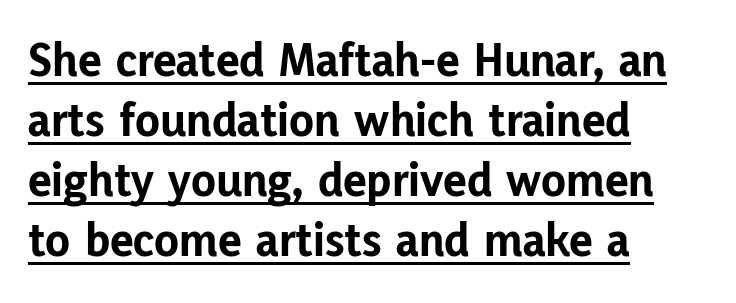
Q: Is the text bold? A: Yes.
Q: Is the text italic (slanted)? A: No, it is upright.
Q: Is the typeface a serif or a sans-serif typeface? A: Sans-serif.
Q: Is the text underlined? A: Yes.
Q: How is the paragraph aligned? A: Left-aligned.
Q: Is the spacing between letters normal or unusually wide? A: Normal.
Q: Width (condensed, normal, or wide)? A: Normal.
Q: Stroke contrast? A: Low.
Q: x-height? A: Medium.
Q: Monospaced? A: No.
